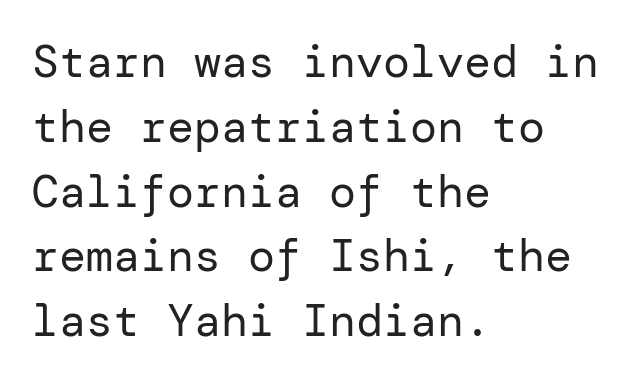
{"serif": "no", "italic": "no", "bold": "no", "weight": "regular", "width": "normal", "stroke_contrast": "low", "x_height": "medium", "underline": "no", "align": "left", "line_spacing": "normal", "line_spacing_ratio": 1.44, "letter_spacing": "normal", "letter_spacing_em": 0.0, "glyph_px": 45}
